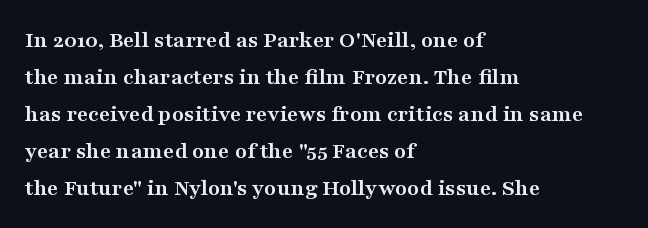
The image shows 24 px bold type, upright; set left-aligned, normal line spacing (1.54x), normal letter spacing, not underlined.
